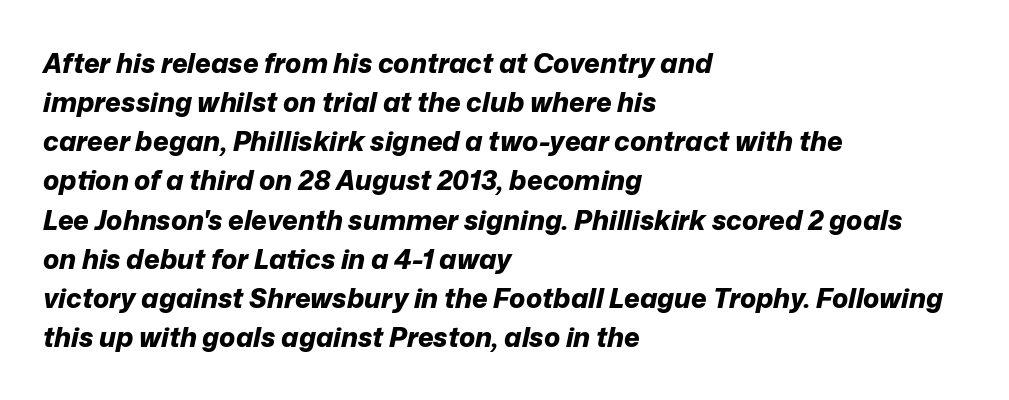
The image shows 27 px bold type, italic (leaning right); set left-aligned, normal line spacing (1.45x), normal letter spacing, not underlined.
